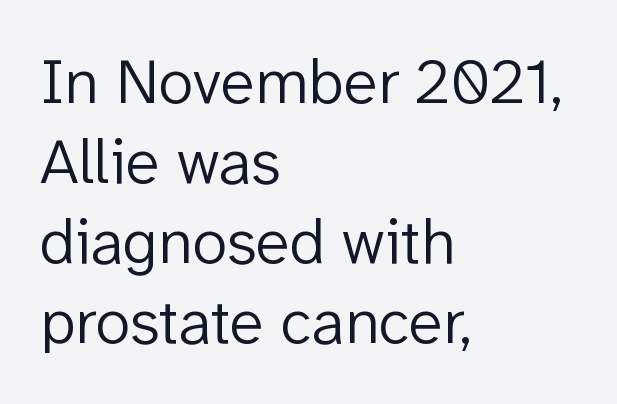
You can tell it's not italic because the verticals are truly vertical. Do the characters align in a grid? No, the font is proportional. This sample uses plain, unmodified letter spacing. The zone under the glyphs is completely vacant.
